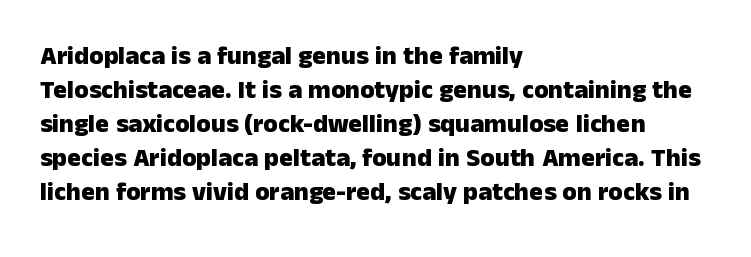
{"italic": "no", "bold": "yes", "underline": "no", "align": "left", "line_spacing": "normal", "line_spacing_ratio": 1.31, "letter_spacing": "normal", "letter_spacing_em": 0.0, "glyph_px": 26}
